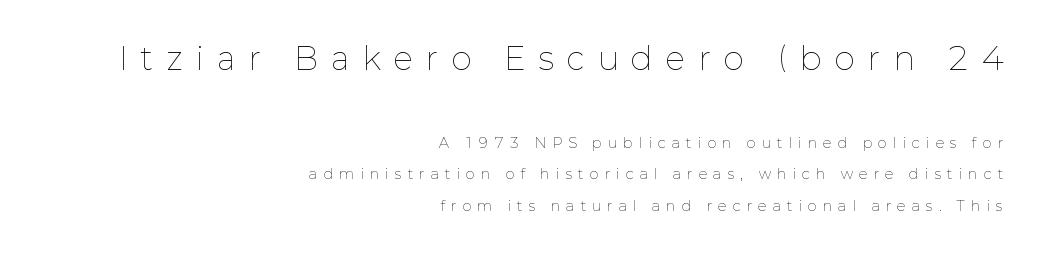
Q: Is the text bold? A: No.
Q: Is the text italic (slanted)? A: No, it is upright.
Q: Is the text underlined? A: No.
Q: How is the paragraph aligned? A: Right-aligned.
Q: Is the spacing between letters normal or unusually wide? A: Unusually wide.
Q: Is the spacing between lines tight, normal or loose? A: Loose.
Q: Which block of text is set in a larger size, the first (top) or the second (bottom)? A: The first (top) one.
Q: Width (condensed, normal, or wide)? A: Normal.
Q: Stroke contrast? A: Low.
Q: x-height? A: Medium.
Q: Monospaced? A: No.
